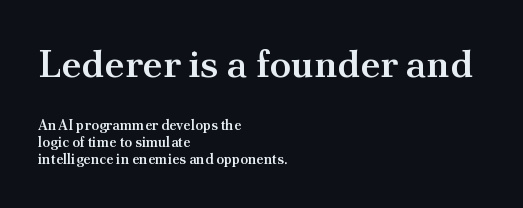
{"serif": "yes", "italic": "no", "bold": "semi", "weight": "semibold", "width": "normal", "stroke_contrast": "medium", "x_height": "small", "monospaced": "no", "underline": "no", "align": "left", "line_spacing_ratio": 1.21, "letter_spacing": "normal", "letter_spacing_em": 0.0, "larger_block": "first", "size_ratio": 2.79, "glyph_px": 39}
